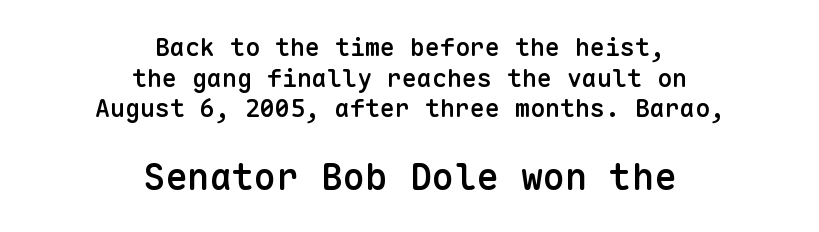
Bigger letters appear in the bottom chunk; the top chunk is reduced. Neither beginnings nor endings align; midpoints do. Weight: semibold (demi). The string is rendered with underlining switched off. Each letter, wide or thin by design, is forced into the same width here.
